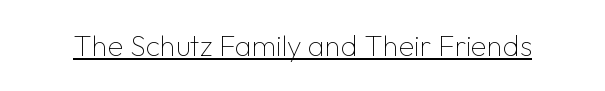
Glyph-to-glyph distance matches everyday printed text. Are there feet on the stems? There aren't — it's a sans. The rendering uses natural spacing where letterforms have individual widths. Italic: no, the glyphs are upright roman.
